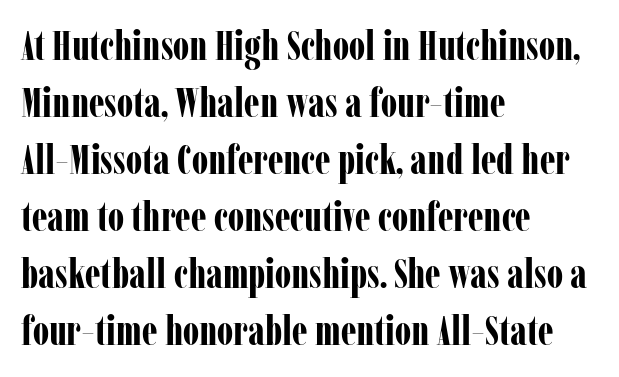
{"serif": "yes", "italic": "no", "bold": "yes", "weight": "bold", "width": "condensed", "stroke_contrast": "low", "x_height": "medium", "monospaced": "no", "underline": "no", "align": "left", "line_spacing": "normal", "line_spacing_ratio": 1.39, "letter_spacing": "normal", "letter_spacing_em": 0.0, "glyph_px": 41}
